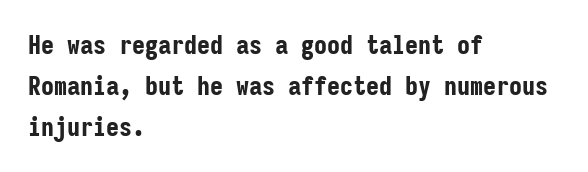
{"italic": "no", "bold": "yes", "underline": "no", "align": "left", "line_spacing": "normal", "line_spacing_ratio": 1.57, "letter_spacing": "normal", "letter_spacing_em": 0.0, "glyph_px": 26}
